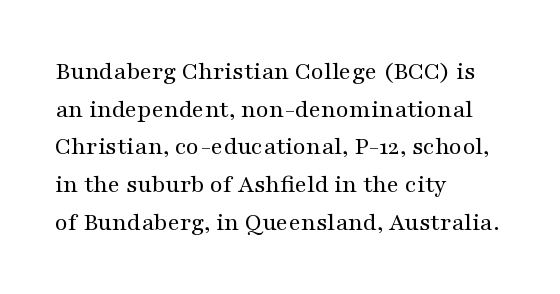
The image shows 26 px text type, upright; set left-aligned, normal line spacing (1.45x), normal letter spacing, not underlined.
